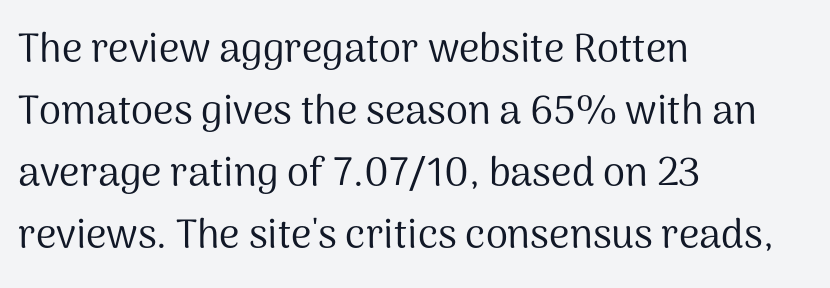
The weight tops out at a normal text grade. Underline: absent. These lines are set flush left with a ragged right edge. Notice how the stems are strictly vertical — no italics here.
